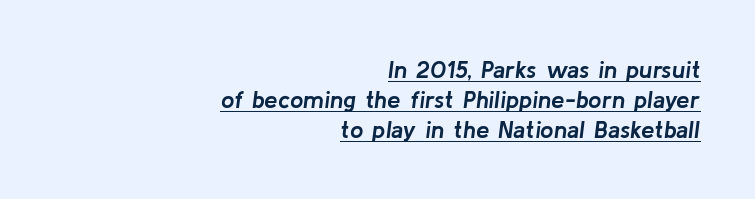
{"italic": "yes", "lean": "right", "slant_degrees": 8, "bold": "yes", "underline": "yes", "align": "right", "line_spacing": "normal", "line_spacing_ratio": 1.26, "letter_spacing": "normal", "letter_spacing_em": 0.0, "glyph_px": 24}
